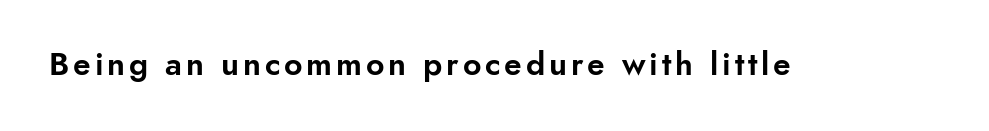
The image shows 32 px sans-serif type, upright; set not underlined; low stroke contrast and a small x-height.
